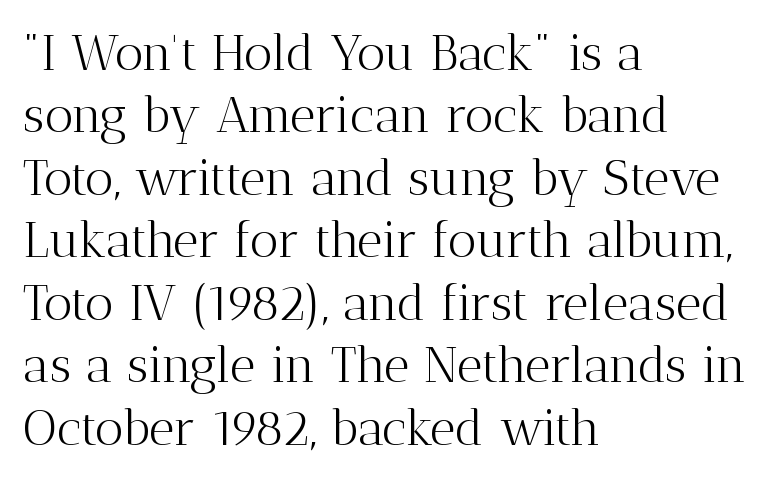
Q: Is the text bold? A: No.
Q: Is the text italic (slanted)? A: No, it is upright.
Q: Is the typeface a serif or a sans-serif typeface? A: Serif.
Q: Is the text underlined? A: No.
Q: How is the paragraph aligned? A: Left-aligned.
Q: Is the spacing between letters normal or unusually wide? A: Normal.
Q: Is the spacing between lines tight, normal or loose? A: Normal.
Q: Width (condensed, normal, or wide)? A: Normal.
Q: Stroke contrast? A: Medium.
Q: x-height? A: Medium.
Q: Monospaced? A: No.
